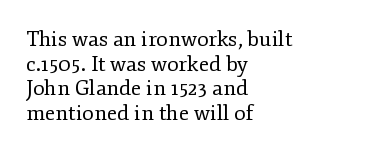
{"italic": "no", "bold": "no", "underline": "no", "align": "left", "line_spacing_ratio": 1.17, "letter_spacing": "normal", "letter_spacing_em": 0.0, "glyph_px": 21}
